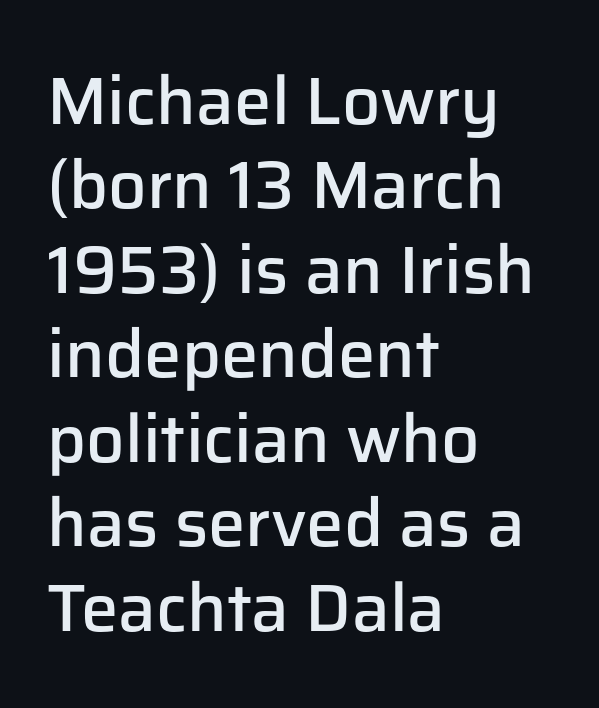
Q: Is the text bold? A: Semi-bold.
Q: Is the text italic (slanted)? A: No, it is upright.
Q: Is the typeface a serif or a sans-serif typeface? A: Sans-serif.
Q: Is the text underlined? A: No.
Q: How is the paragraph aligned? A: Left-aligned.
Q: Is the spacing between letters normal or unusually wide? A: Normal.
Q: Is the spacing between lines tight, normal or loose? A: Normal.
Q: Width (condensed, normal, or wide)? A: Normal.
Q: Stroke contrast? A: Low.
Q: x-height? A: Medium.
Q: Monospaced? A: No.
